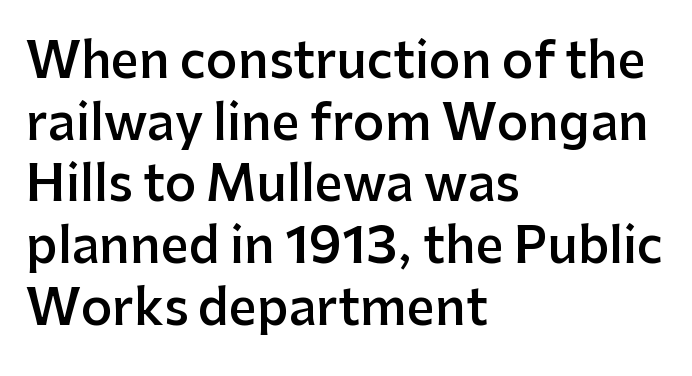
{"serif": "no", "italic": "no", "bold": "semi", "weight": "semibold", "width": "normal", "stroke_contrast": "low", "x_height": "medium", "monospaced": "no", "underline": "no", "align": "left", "line_spacing": "normal", "line_spacing_ratio": 1.26, "letter_spacing": "normal", "letter_spacing_em": 0.0, "glyph_px": 49}
